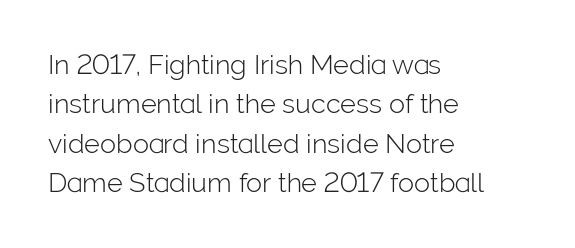
Q: Is the text bold? A: No.
Q: Is the text italic (slanted)? A: No, it is upright.
Q: Is the text underlined? A: No.
Q: How is the paragraph aligned? A: Left-aligned.
Q: Is the spacing between letters normal or unusually wide? A: Normal.
Q: Is the spacing between lines tight, normal or loose? A: Normal.
